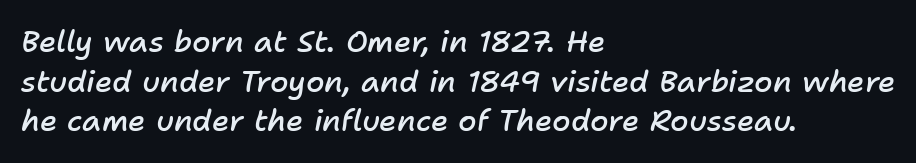
Q: Is the text bold? A: Semi-bold.
Q: Is the text italic (slanted)? A: Yes, it leans right by about 11 degrees.
Q: Is the text underlined? A: No.
Q: How is the paragraph aligned? A: Left-aligned.
Q: Is the spacing between letters normal or unusually wide? A: Normal.
Q: Is the spacing between lines tight, normal or loose? A: Normal.
Q: Width (condensed, normal, or wide)? A: Normal.
Q: Stroke contrast? A: Low.
Q: x-height? A: Medium.
Q: Monospaced? A: No.
